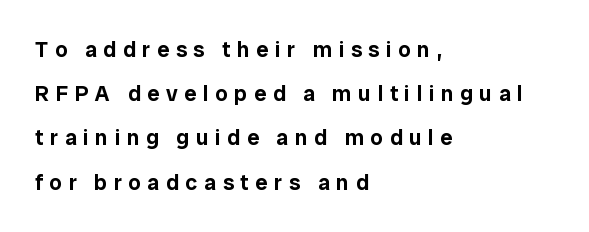
The image shows 22 px text type, upright; set left-aligned, loose line spacing (2.01x), unusually wide letter spacing (+0.3 em), not underlined.
